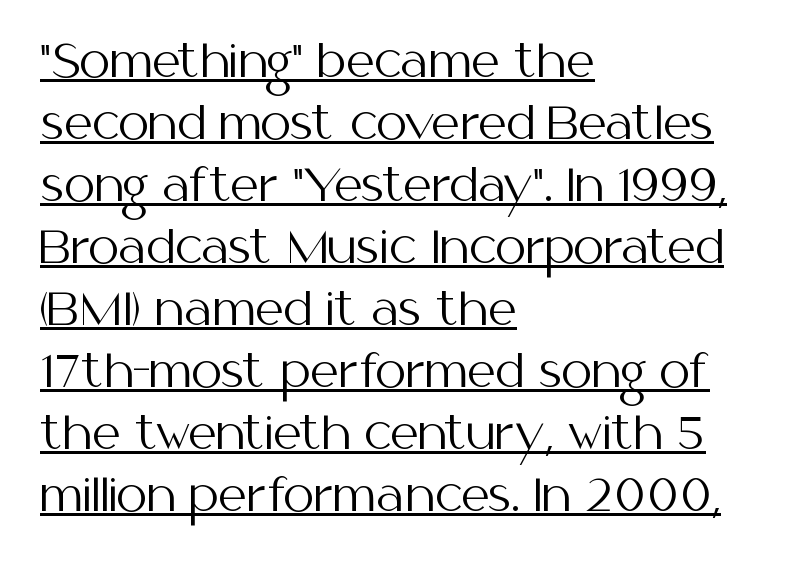
Letters have the restrained weight of plain body copy at most. Each word holds together tightly as a unit, with standard inter-letter gaps. Casual observation: everything's shoved over to the left. Character widths vary here, with narrow letters taking less room than wide ones.
